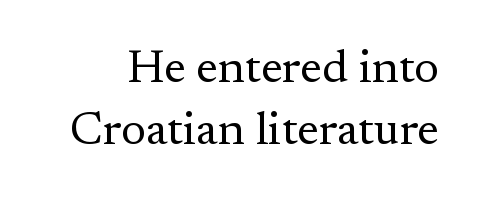
{"serif": "yes", "italic": "no", "bold": "no", "weight": "regular", "width": "normal", "stroke_contrast": "medium", "x_height": "small", "monospaced": "no", "underline": "no", "line_spacing": "normal", "line_spacing_ratio": 1.32, "letter_spacing": "normal", "letter_spacing_em": 0.0, "glyph_px": 47}
